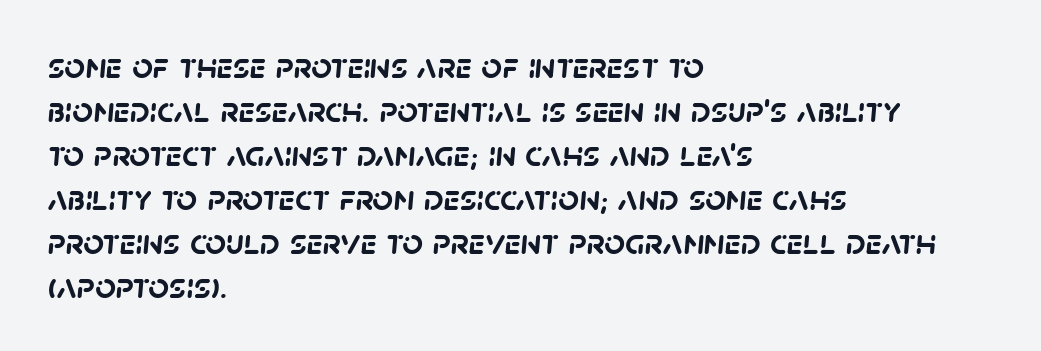
{"serif": "no", "bold": "yes", "weight": "semibold", "width": "normal", "stroke_contrast": "low", "x_height": "large", "monospaced": "no", "underline": "no", "align": "left", "line_spacing_ratio": 1.22, "letter_spacing": "normal", "letter_spacing_em": 0.0, "glyph_px": 36}
